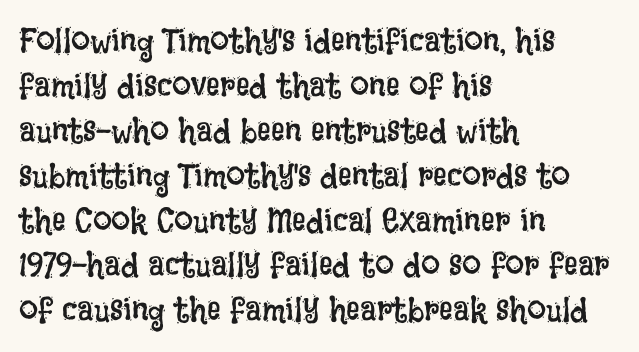
Q: Is the text bold? A: No.
Q: Is the text italic (slanted)? A: No, it is upright.
Q: Is the text underlined? A: No.
Q: How is the paragraph aligned? A: Left-aligned.
Q: Is the spacing between letters normal or unusually wide? A: Normal.
Q: Is the spacing between lines tight, normal or loose? A: Normal.
Q: Width (condensed, normal, or wide)? A: Condensed.
Q: Stroke contrast? A: Low.
Q: x-height? A: Large.
Q: Monospaced? A: No.
